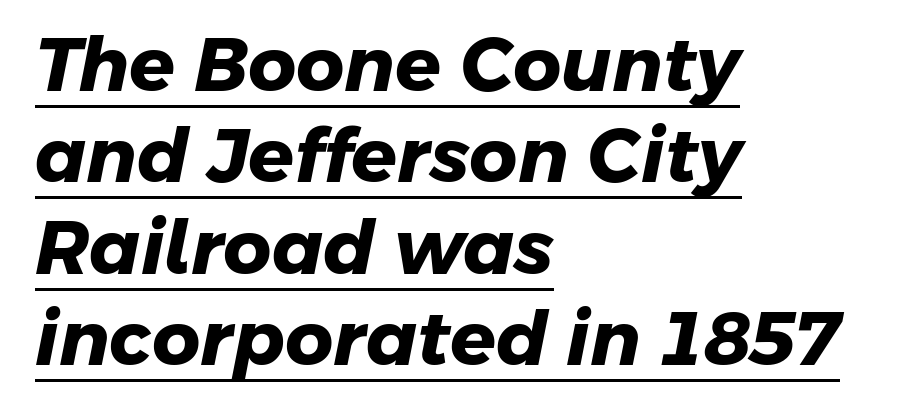
Q: Is the text bold? A: Yes.
Q: Is the typeface a serif or a sans-serif typeface? A: Sans-serif.
Q: Is the text underlined? A: Yes.
Q: How is the paragraph aligned? A: Left-aligned.
Q: Is the spacing between letters normal or unusually wide? A: Normal.
Q: Width (condensed, normal, or wide)? A: Normal.
Q: Stroke contrast? A: Low.
Q: x-height? A: Medium.
Q: Monospaced? A: No.
